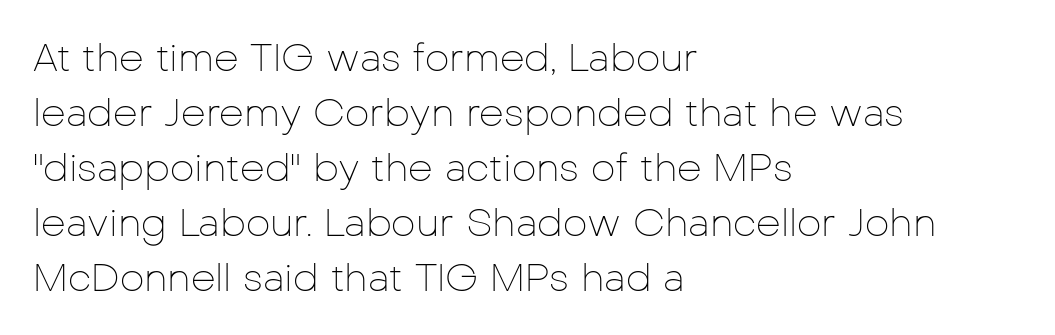
Q: Is the text bold? A: No.
Q: Is the text italic (slanted)? A: No, it is upright.
Q: Is the typeface a serif or a sans-serif typeface? A: Sans-serif.
Q: Is the text underlined? A: No.
Q: How is the paragraph aligned? A: Left-aligned.
Q: Is the spacing between letters normal or unusually wide? A: Normal.
Q: Is the spacing between lines tight, normal or loose? A: Normal.
Q: Width (condensed, normal, or wide)? A: Normal.
Q: Stroke contrast? A: Low.
Q: x-height? A: Medium.
Q: Monospaced? A: No.
